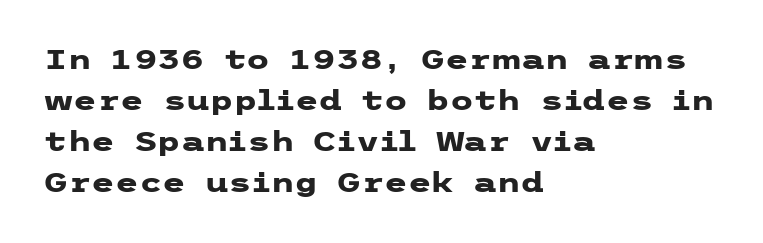
{"italic": "no", "bold": "yes", "underline": "no", "align": "left", "line_spacing": "normal", "line_spacing_ratio": 1.52, "letter_spacing": "normal", "letter_spacing_em": 0.0, "glyph_px": 27}
